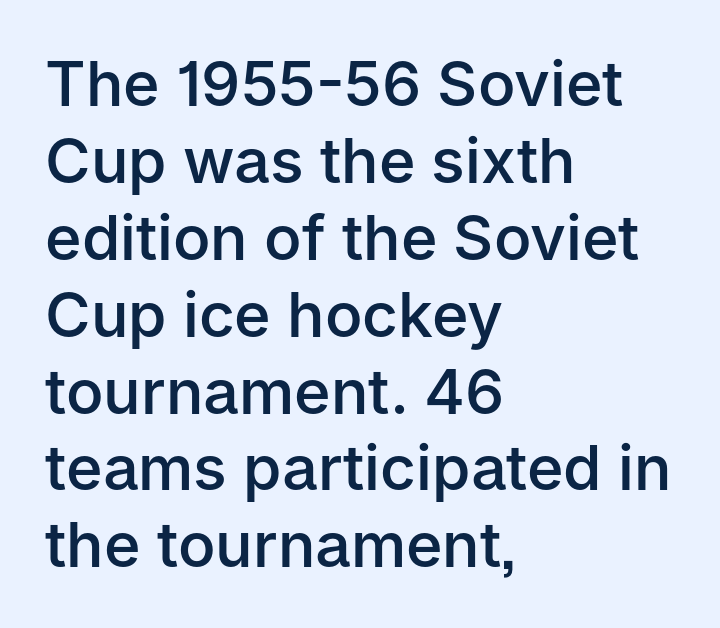
Q: Is the text bold? A: Semi-bold.
Q: Is the text italic (slanted)? A: No, it is upright.
Q: Is the typeface a serif or a sans-serif typeface? A: Sans-serif.
Q: Is the text underlined? A: No.
Q: How is the paragraph aligned? A: Left-aligned.
Q: Is the spacing between letters normal or unusually wide? A: Normal.
Q: Width (condensed, normal, or wide)? A: Normal.
Q: Stroke contrast? A: Low.
Q: x-height? A: Medium.
Q: Monospaced? A: No.
